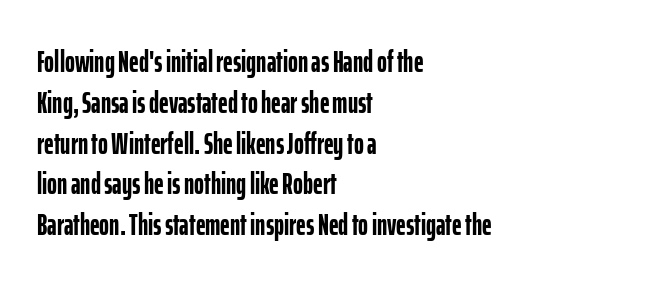
The image shows 30 px semibold, condensed sans-serif type, upright; set left-aligned, normal line spacing (1.36x), normal letter spacing, not underlined; low stroke contrast and a medium x-height.
